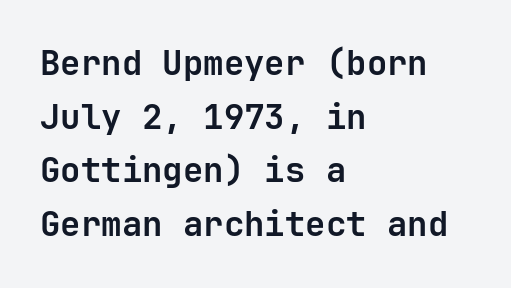
{"serif": "no", "italic": "no", "bold": "yes", "weight": "bold", "width": "normal", "stroke_contrast": "low", "x_height": "medium", "monospaced": "yes", "underline": "no", "align": "left", "line_spacing": "normal", "line_spacing_ratio": 1.58, "letter_spacing": "normal", "letter_spacing_em": 0.0, "glyph_px": 34}
